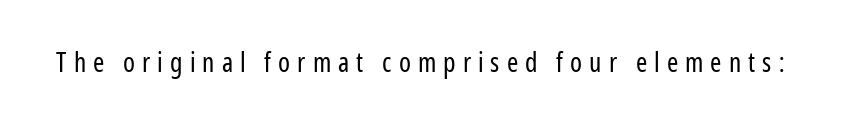
The image shows 27 px text type, upright; set unusually wide letter spacing (+0.26 em), not underlined.
